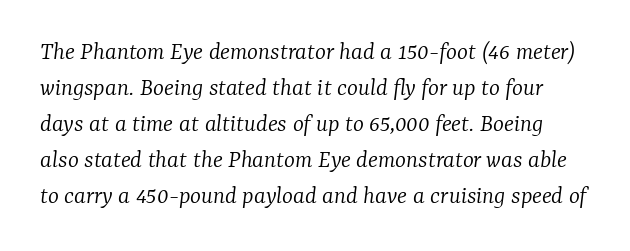
Has an underline been added? It has not. Regarding leading, the lines here are spaced in the standard way. Is this a heavy cut? Hardly; it is regular or lighter. Here the glyphs are tracked normally, forming tight word shapes. Characters are canted at an angle relative to the baseline's perpendicular.
